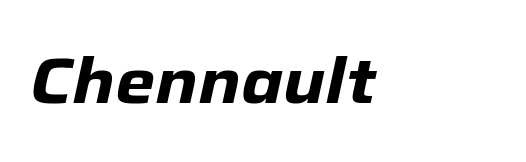
Q: Is the text bold? A: Yes.
Q: Is the text italic (slanted)? A: Yes, it leans right by about 12 degrees.
Q: Is the text underlined? A: No.
Q: How is the paragraph aligned? A: Left-aligned.
Q: Is the spacing between letters normal or unusually wide? A: Normal.
Q: Width (condensed, normal, or wide)? A: Normal.
Q: Stroke contrast? A: Low.
Q: x-height? A: Medium.
Q: Monospaced? A: No.
